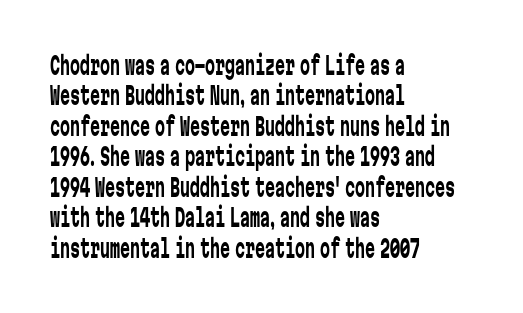
Q: Is the text bold? A: No.
Q: Is the text italic (slanted)? A: No, it is upright.
Q: Is the text underlined? A: No.
Q: How is the paragraph aligned? A: Left-aligned.
Q: Is the spacing between letters normal or unusually wide? A: Normal.
